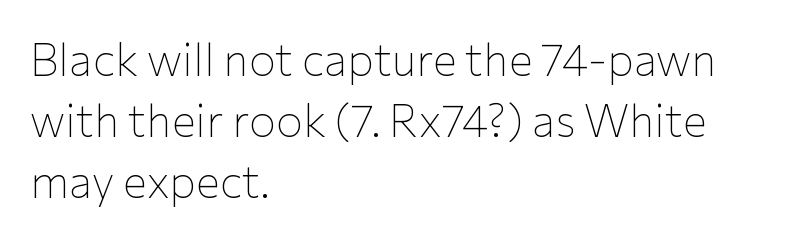
Horizontal alignment here is leftward, the default for most running prose. Nothing unusual about the tracking: characters are spaced as the font intends. The type sits square on the baseline with zero lean. The glyphs are unaccompanied by any horizontal stroke below them. The leading is moderate, giving the passage an even texture.
